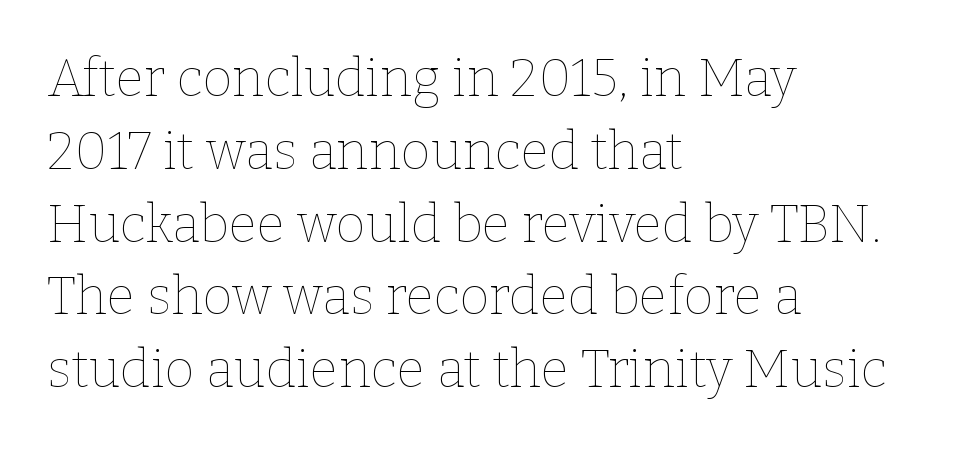
The image shows 52 px thin type, upright; set left-aligned, normal line spacing (1.4x), normal letter spacing, not underlined; low stroke contrast and a medium x-height.
